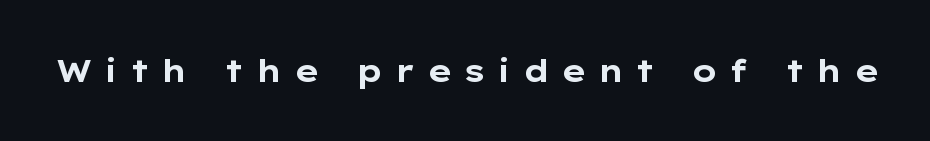
Q: Is the text bold? A: Yes.
Q: Is the text italic (slanted)? A: No, it is upright.
Q: Is the typeface a serif or a sans-serif typeface? A: Sans-serif.
Q: Is the text underlined? A: No.
Q: Is the spacing between letters normal or unusually wide? A: Unusually wide.
Q: Width (condensed, normal, or wide)? A: Wide.
Q: Stroke contrast? A: Low.
Q: x-height? A: Medium.
Q: Monospaced? A: No.
